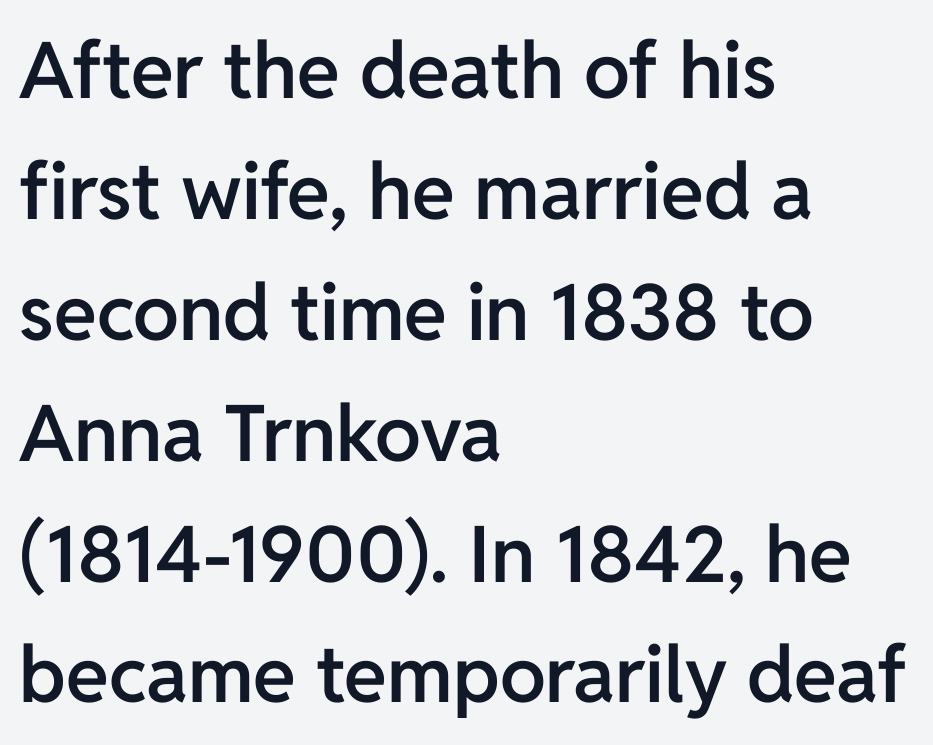
The image shows 78 px semibold sans-serif type, upright; set left-aligned, normal line spacing (1.55x), normal letter spacing, not underlined; low stroke contrast and a medium x-height.
